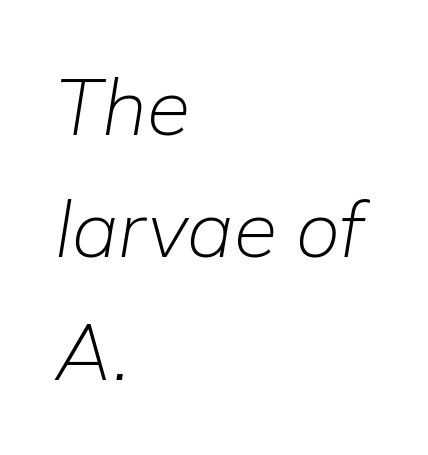
{"italic": "yes", "lean": "right", "slant_degrees": 9, "bold": "no", "weight": "light", "width": "normal", "stroke_contrast": "low", "x_height": "medium", "monospaced": "no", "underline": "no", "align": "left", "line_spacing": "normal", "line_spacing_ratio": 1.55, "letter_spacing": "normal", "letter_spacing_em": 0.0, "glyph_px": 79}
